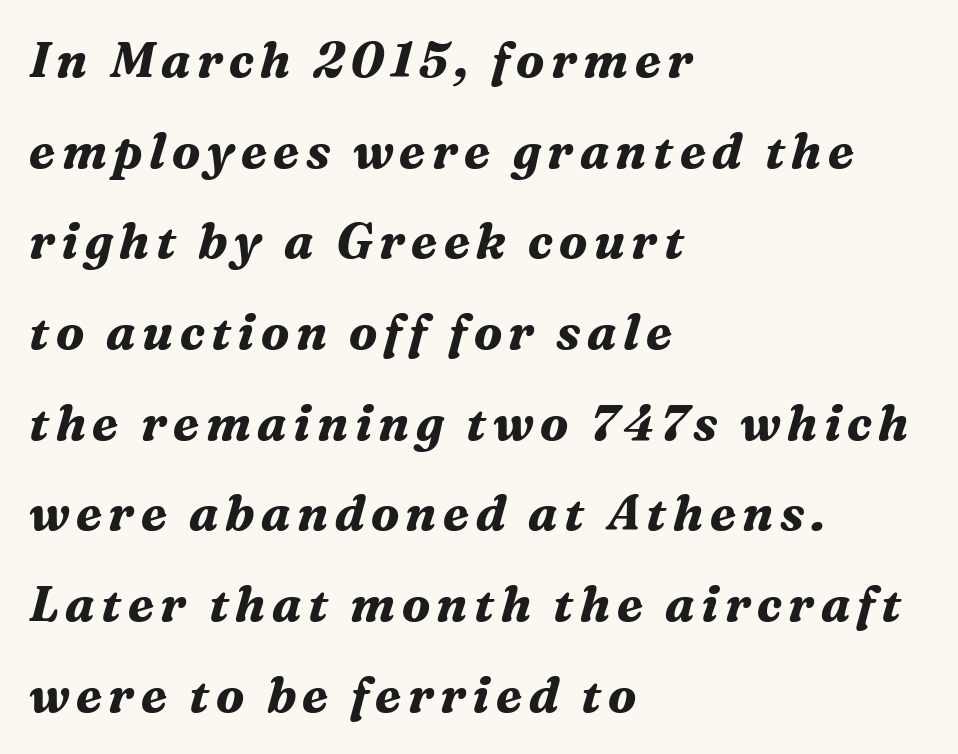
Q: Is the text bold? A: Yes.
Q: Is the text italic (slanted)? A: Yes, it leans right by about 16 degrees.
Q: Is the typeface a serif or a sans-serif typeface? A: Serif.
Q: Is the text underlined? A: No.
Q: How is the paragraph aligned? A: Left-aligned.
Q: Width (condensed, normal, or wide)? A: Normal.
Q: Stroke contrast? A: Medium.
Q: x-height? A: Medium.
Q: Monospaced? A: No.
